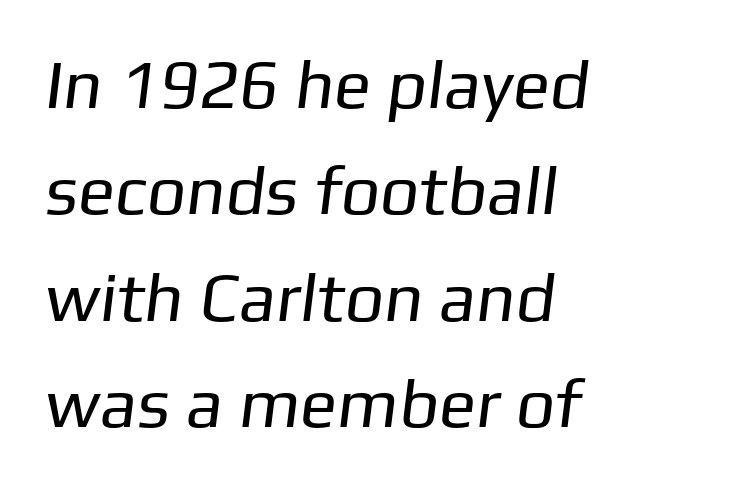
Successive baselines arrive at the customary interval. The cut favours lightness, reaching ordinary text weight at its darkest. Teacher's note: observe the even left margin — that is flush-left alignment. Think of a printed novel: that variable character pitch is what you see here.
